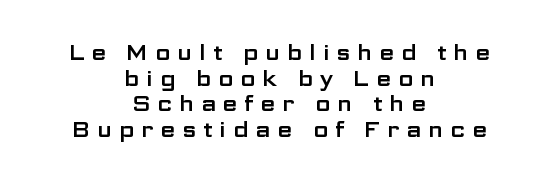
Q: Is the text italic (slanted)? A: No, it is upright.
Q: Is the text underlined? A: No.
Q: How is the paragraph aligned? A: Centered.
Q: Is the spacing between letters normal or unusually wide? A: Unusually wide.
